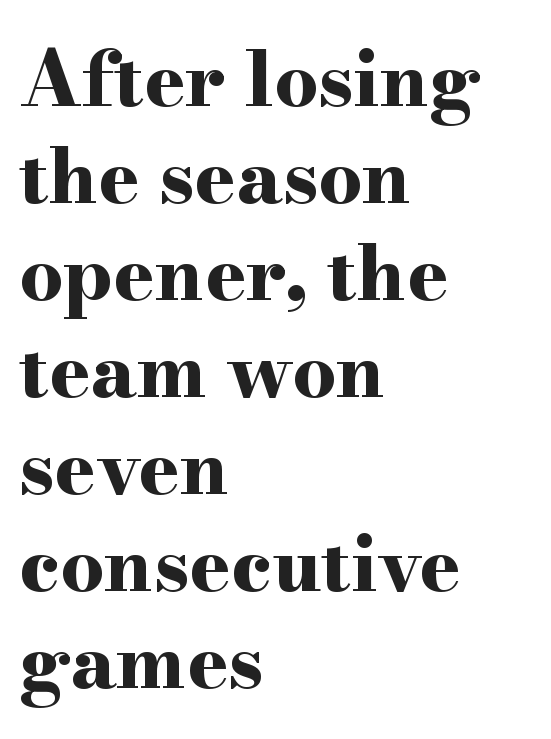
The image shows 77 px bold, wide serif type, upright; set left-aligned, normal line spacing (1.26x), normal letter spacing, not underlined; high stroke contrast and a small x-height.
